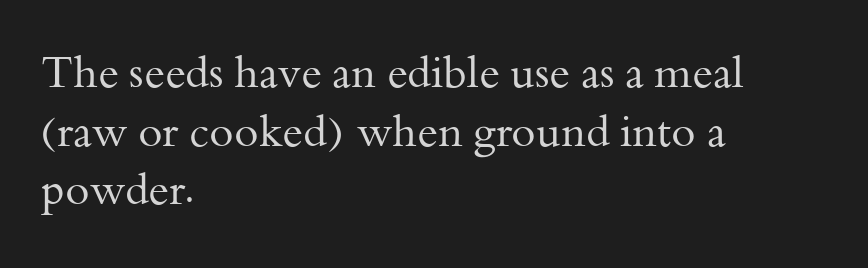
{"serif": "yes", "italic": "no", "bold": "no", "weight": "regular", "width": "normal", "stroke_contrast": "medium", "x_height": "small", "monospaced": "no", "underline": "no", "align": "left", "line_spacing": "normal", "line_spacing_ratio": 1.33, "letter_spacing": "normal", "letter_spacing_em": 0.0, "glyph_px": 44}
